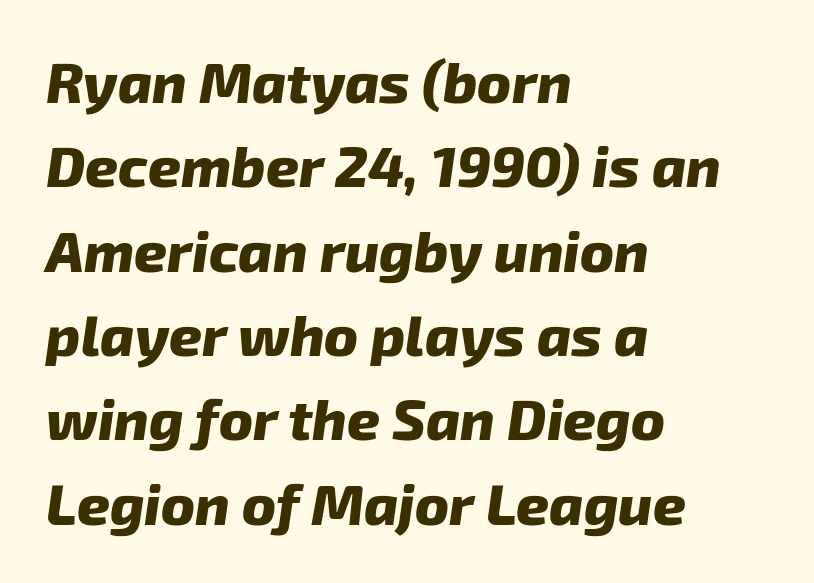
In terms of posture, this sample is oblique. Each line starts at the same left margin while the right side varies. Spacing verdict: proportional, widths tailored to each character. Whoever set this chose a conventional vertical rhythm.
